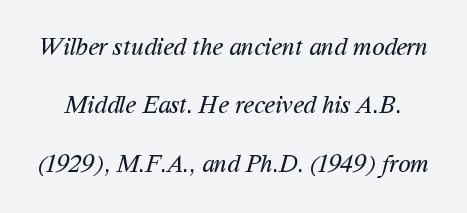
Q: Is the text bold? A: No.
Q: Is the text underlined? A: No.
Q: Is the spacing between letters normal or unusually wide? A: Normal.
Q: Is the spacing between lines tight, normal or loose? A: Loose.
